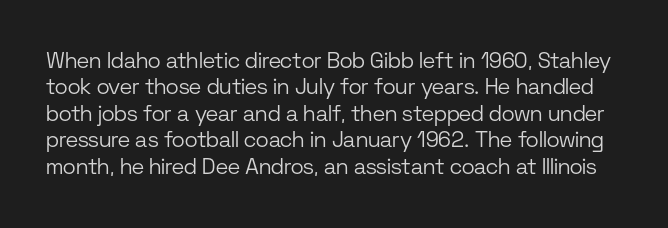
The image shows 22 px text type, upright; set line spacing 1.2x, normal letter spacing, not underlined.
